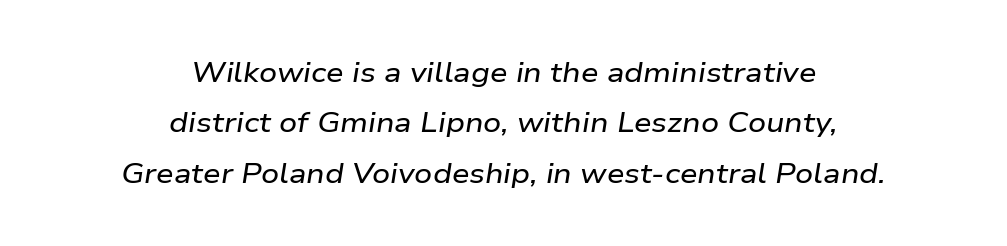
Quick note: underline off. Character widths vary here, with narrow letters taking less room than wide ones. Every character sits at an angle, as italics do. The gaps between neighbouring characters are ordinary and unremarkable.
